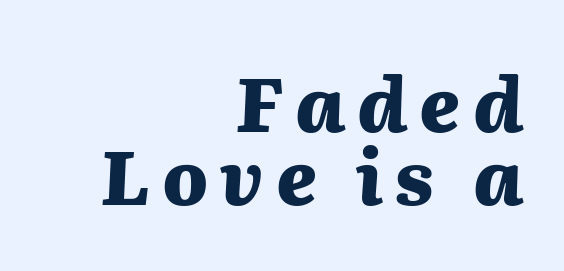
{"italic": "yes", "lean": "right", "slant_degrees": 2, "bold": "yes", "weight": "heavy", "width": "normal", "stroke_contrast": "medium", "x_height": "medium", "monospaced": "no", "underline": "no", "align": "right", "line_spacing": "tight", "line_spacing_ratio": 0.97, "glyph_px": 75}
